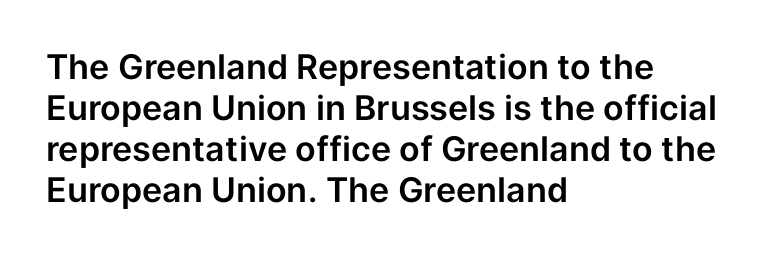
Q: Is the text italic (slanted)? A: No, it is upright.
Q: Is the typeface a serif or a sans-serif typeface? A: Sans-serif.
Q: Is the text underlined? A: No.
Q: How is the paragraph aligned? A: Left-aligned.
Q: Is the spacing between letters normal or unusually wide? A: Normal.
Q: Width (condensed, normal, or wide)? A: Normal.
Q: Stroke contrast? A: Low.
Q: x-height? A: Medium.
Q: Monospaced? A: No.
